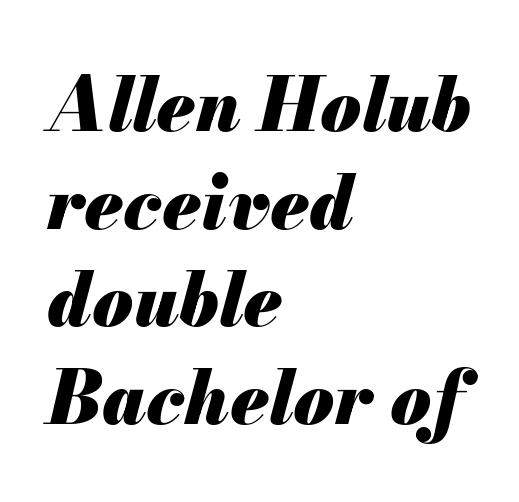
{"italic": "yes", "lean": "right", "slant_degrees": 13, "bold": "yes", "weight": "heavy", "width": "normal", "stroke_contrast": "medium", "x_height": "small", "monospaced": "no", "underline": "no", "align": "left", "line_spacing": "normal", "line_spacing_ratio": 1.32, "letter_spacing": "normal", "letter_spacing_em": 0.0, "glyph_px": 74}
